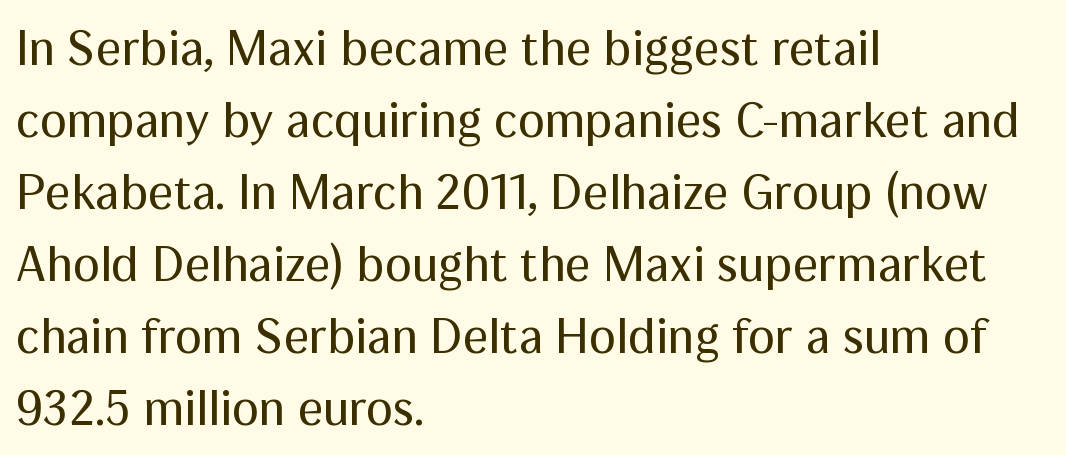
The image shows 50 px regular-weight sans-serif type, upright; set left-aligned, normal line spacing (1.44x), normal letter spacing, not underlined; medium stroke contrast and a medium x-height.
